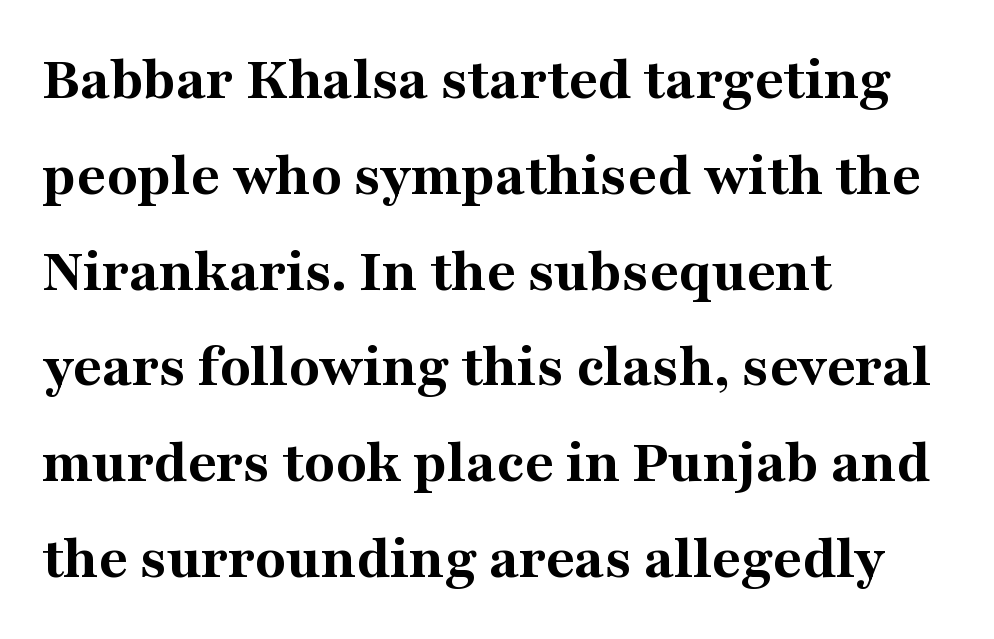
Spacing verdict: proportional, widths tailored to each character. The zone under the glyphs is completely vacant. The strokes are fattened all the way to bold. A serif font was chosen for this passage.
